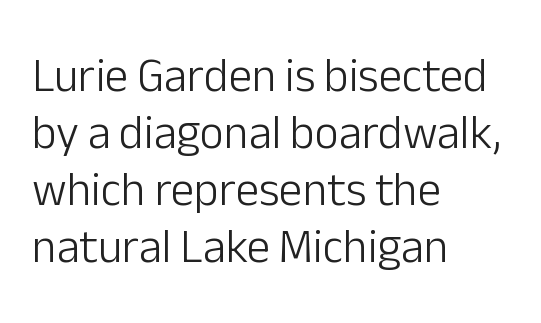
The image shows 47 px light sans-serif type, upright; set left-aligned, line spacing 1.21x, normal letter spacing, not underlined; low stroke contrast and a medium x-height.
